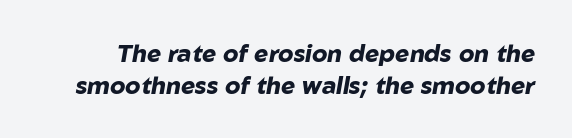
Q: Is the text bold? A: Yes.
Q: Is the text italic (slanted)? A: Yes, it leans right by about 10 degrees.
Q: Is the text underlined? A: No.
Q: Is the spacing between letters normal or unusually wide? A: Normal.
Q: Is the spacing between lines tight, normal or loose? A: Normal.
